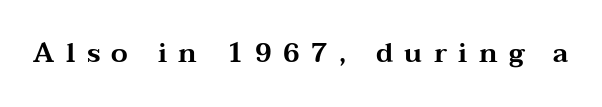
{"italic": "no", "underline": "no", "letter_spacing": "wide", "letter_spacing_em": 0.42, "glyph_px": 27}
